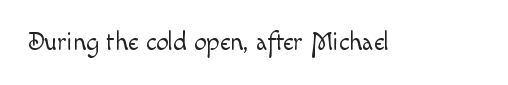
The rendering keeps characters at their native spacing. The font sits on the lighter half of the weight spectrum, regular included. Quick note: underline off. Is there any slant? The stems are plumb.
